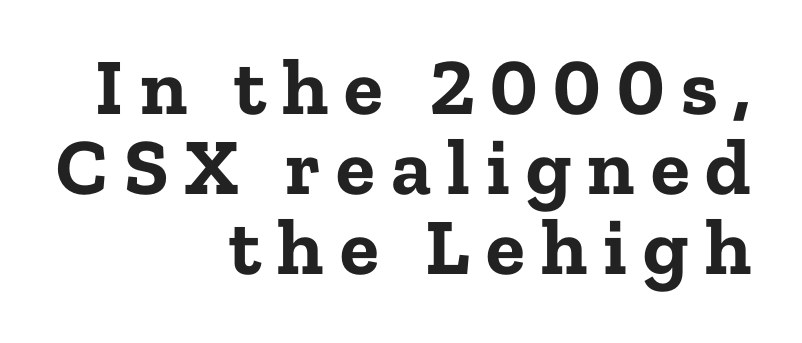
{"serif": "yes", "italic": "no", "bold": "yes", "weight": "bold", "width": "normal", "stroke_contrast": "low", "x_height": "medium", "monospaced": "no", "underline": "no", "align": "right", "line_spacing": "tight", "line_spacing_ratio": 1.0, "letter_spacing": "wide", "letter_spacing_em": 0.2, "glyph_px": 80}
